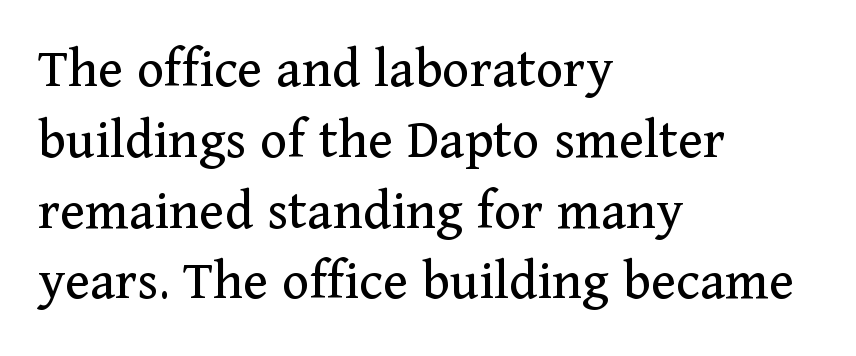
Posture: vertical. Inter-character spacing is left at the font's built-in metrics. Stems and bowls with no extra thickness — not bold. Quick note: underline off. Each letter keeps its own natural width here, so spacing adapts to shape. Does the copy run flush right? No — it runs flush left.
